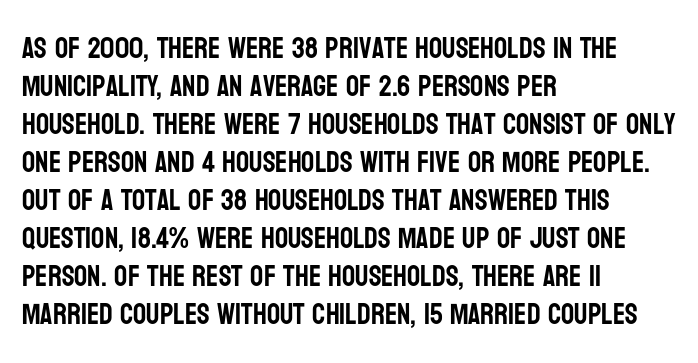
{"serif": "no", "italic": "no", "width": "condensed", "stroke_contrast": "low", "x_height": "large", "monospaced": "no", "underline": "no", "align": "left", "line_spacing": "normal", "line_spacing_ratio": 1.31, "letter_spacing": "normal", "letter_spacing_em": 0.0, "glyph_px": 29}
